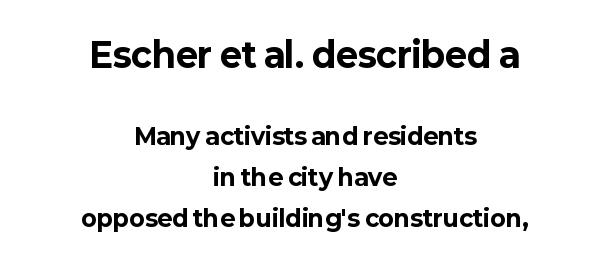
A typesetter would call this proportional, since set widths differ per character. Set as a true bold cut, around the 700 mark. Beneath every word, the page is bare. Larger block? The one above; the one below is distinctly smaller. The paragraph has two soft edges and a firm central axis. Does the type have serifs? No, each stem ends abruptly.
